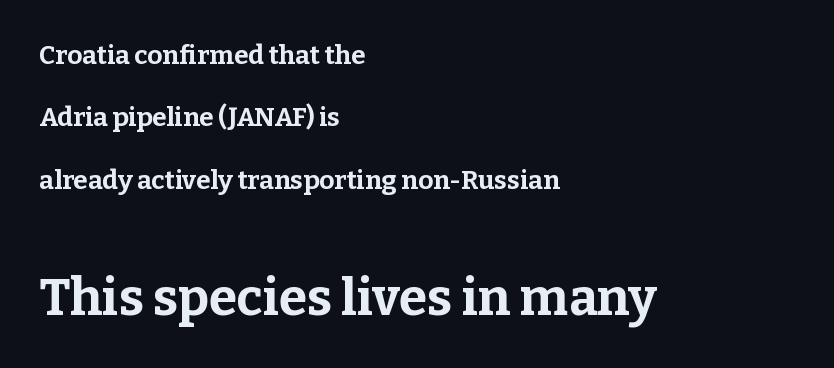
The image shows 51 px bold serif type, upright; set left-aligned, loose line spacing (2.4x), normal letter spacing, not underlined; the second (bottom) block is 1.96x larger; low stroke contrast and a medium x-height.
